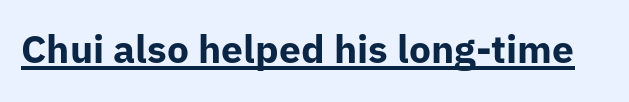
{"serif": "no", "italic": "no", "bold": "yes", "weight": "bold", "width": "normal", "stroke_contrast": "low", "x_height": "medium", "monospaced": "no", "underline": "yes", "letter_spacing": "normal", "letter_spacing_em": 0.0, "glyph_px": 39}
